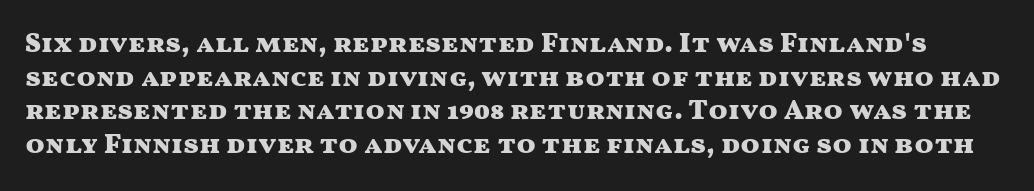
Rendered with straight, roman letterforms. Serif or sans? Sans — the stroke terminals are bare. These lines are rendered in a variable-pitch font. Underline: absent. A full-strength bold gives these letters their thick strokes. Honestly, the letter spacing is just normal — you wouldn't notice it.
